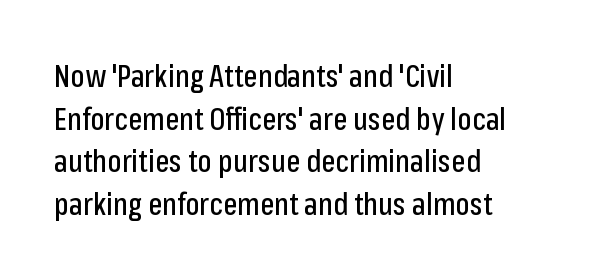
{"serif": "no", "italic": "no", "width": "condensed", "stroke_contrast": "low", "x_height": "medium", "monospaced": "no", "underline": "no", "align": "left", "line_spacing": "normal", "line_spacing_ratio": 1.42, "letter_spacing": "normal", "letter_spacing_em": 0.0, "glyph_px": 30}
